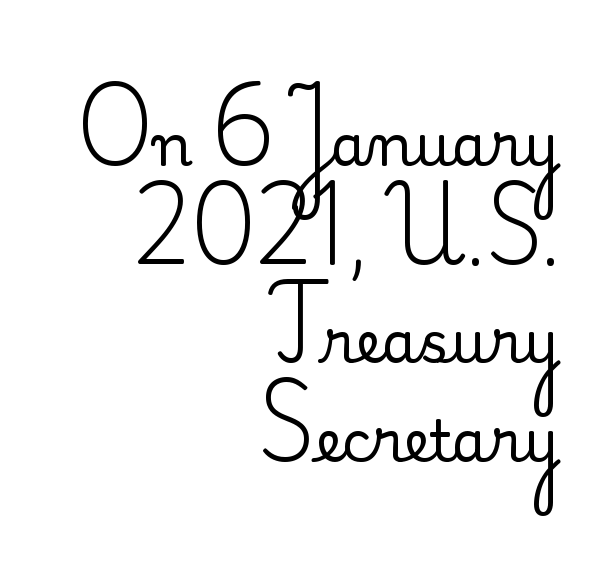
The image shows 57 px serif type, upright; set right-aligned, line spacing 1.73x, normal letter spacing, not underlined; medium stroke contrast and a small x-height.
